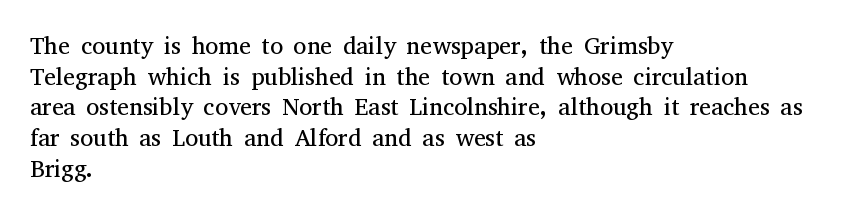
Q: Is the text bold? A: No.
Q: Is the text italic (slanted)? A: No, it is upright.
Q: Is the text underlined? A: No.
Q: How is the paragraph aligned? A: Left-aligned.
Q: Is the spacing between letters normal or unusually wide? A: Normal.
Q: Is the spacing between lines tight, normal or loose? A: Normal.
